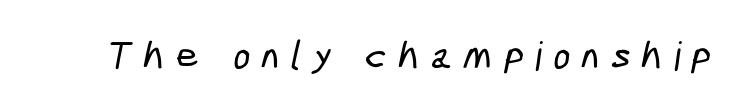
The image shows 40 px condensed sans-serif type; set unusually wide letter spacing (+0.29 em), not underlined; low stroke contrast and a medium x-height.
